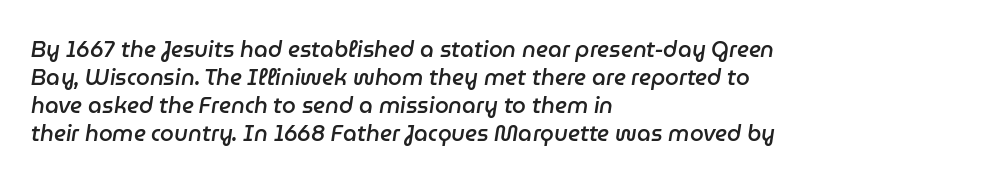
{"italic": "yes", "lean": "right", "slant_degrees": 9, "bold": "semi", "underline": "no", "align": "left", "line_spacing": "normal", "line_spacing_ratio": 1.28, "letter_spacing": "normal", "letter_spacing_em": 0.0, "glyph_px": 22}
